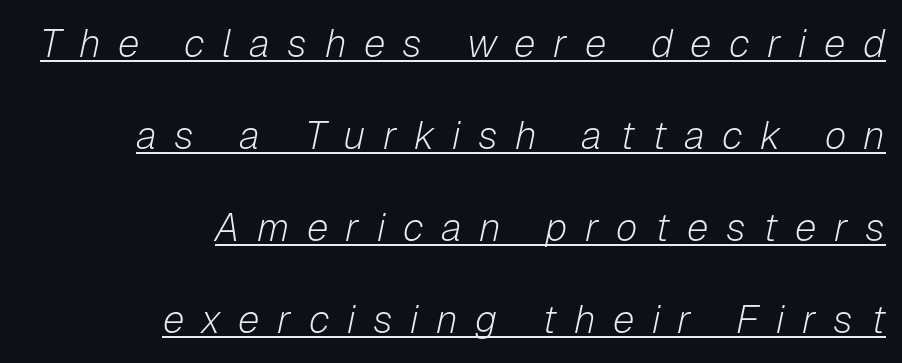
The image shows 39 px light type, italic (leaning right); set right-aligned, loose line spacing (2.36x), unusually wide letter spacing (+0.45 em), underlined; low stroke contrast and a medium x-height.
